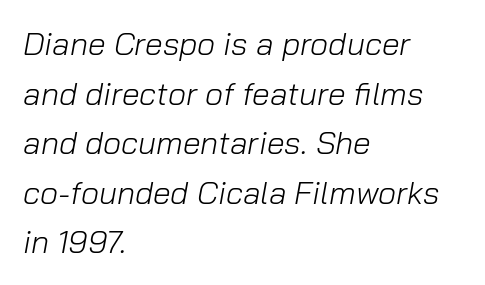
Q: Is the text bold? A: No.
Q: Is the text italic (slanted)? A: Yes, it leans right by about 10 degrees.
Q: Is the text underlined? A: No.
Q: How is the paragraph aligned? A: Left-aligned.
Q: Is the spacing between letters normal or unusually wide? A: Normal.
Q: Is the spacing between lines tight, normal or loose? A: Normal.
Q: Width (condensed, normal, or wide)? A: Normal.
Q: Stroke contrast? A: Low.
Q: x-height? A: Medium.
Q: Monospaced? A: No.
